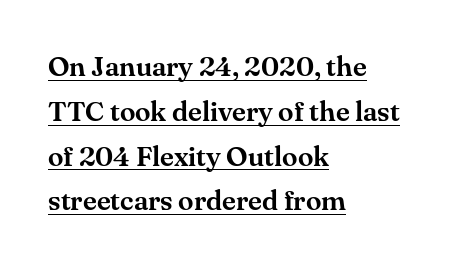
Q: Is the text italic (slanted)? A: No, it is upright.
Q: Is the typeface a serif or a sans-serif typeface? A: Serif.
Q: Is the text underlined? A: Yes.
Q: How is the paragraph aligned? A: Left-aligned.
Q: Is the spacing between letters normal or unusually wide? A: Normal.
Q: Is the spacing between lines tight, normal or loose? A: Normal.
Q: Width (condensed, normal, or wide)? A: Normal.
Q: Stroke contrast? A: Medium.
Q: x-height? A: Small.
Q: Monospaced? A: No.
